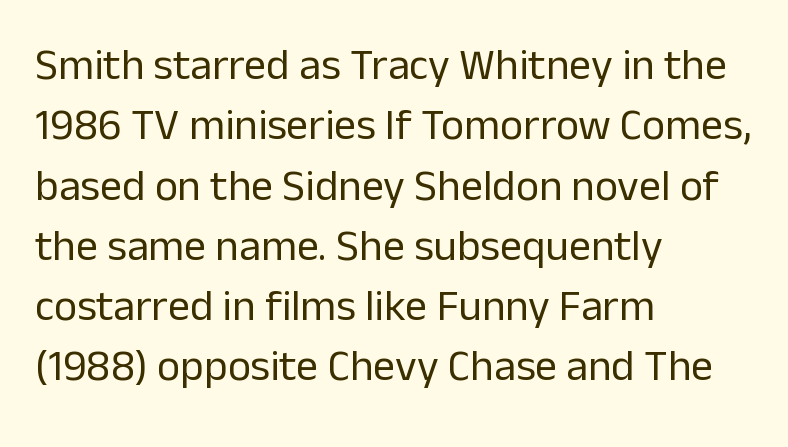
{"serif": "no", "italic": "no", "bold": "no", "weight": "regular", "width": "normal", "stroke_contrast": "low", "x_height": "medium", "monospaced": "no", "underline": "no", "align": "left", "line_spacing": "normal", "line_spacing_ratio": 1.37, "letter_spacing": "normal", "letter_spacing_em": 0.0, "glyph_px": 44}
